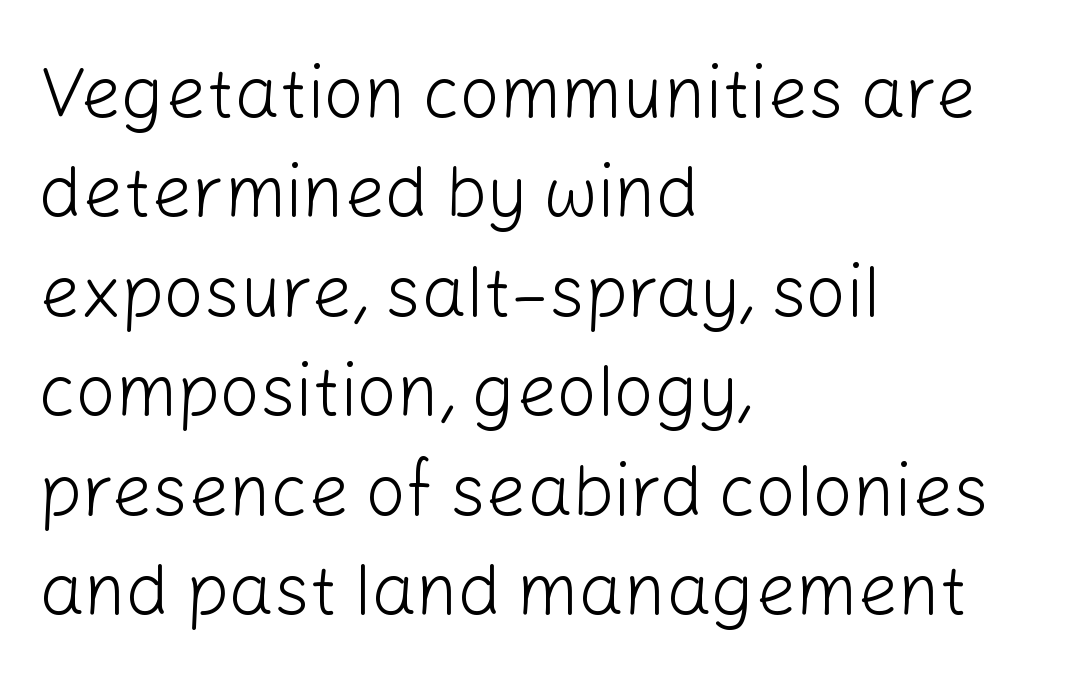
Q: Is the text bold? A: No.
Q: Is the text italic (slanted)? A: No, it is upright.
Q: Is the typeface a serif or a sans-serif typeface? A: Sans-serif.
Q: Is the text underlined? A: No.
Q: How is the paragraph aligned? A: Left-aligned.
Q: Is the spacing between letters normal or unusually wide? A: Normal.
Q: Is the spacing between lines tight, normal or loose? A: Normal.
Q: Width (condensed, normal, or wide)? A: Normal.
Q: Stroke contrast? A: Low.
Q: x-height? A: Medium.
Q: Monospaced? A: No.
